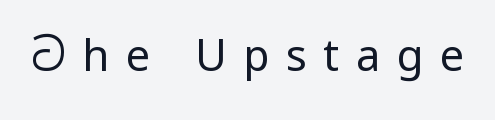
{"serif": "no", "italic": "no", "bold": "no", "weight": "regular", "width": "condensed", "stroke_contrast": "low", "x_height": "large", "monospaced": "no", "underline": "no", "letter_spacing": "wide", "letter_spacing_em": 0.39, "glyph_px": 43}
